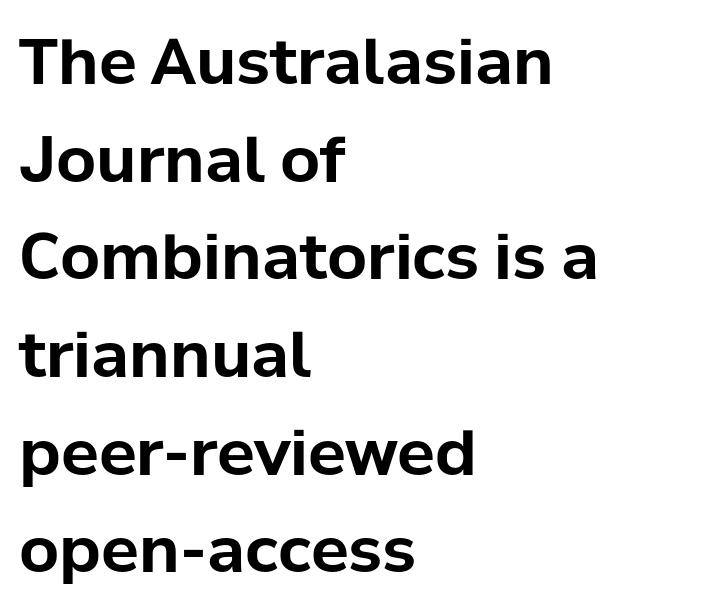
Q: Is the text bold? A: Yes.
Q: Is the text italic (slanted)? A: No, it is upright.
Q: Is the typeface a serif or a sans-serif typeface? A: Sans-serif.
Q: Is the text underlined? A: No.
Q: How is the paragraph aligned? A: Left-aligned.
Q: Is the spacing between letters normal or unusually wide? A: Normal.
Q: Is the spacing between lines tight, normal or loose? A: Normal.
Q: Width (condensed, normal, or wide)? A: Normal.
Q: Stroke contrast? A: Low.
Q: x-height? A: Medium.
Q: Monospaced? A: No.
